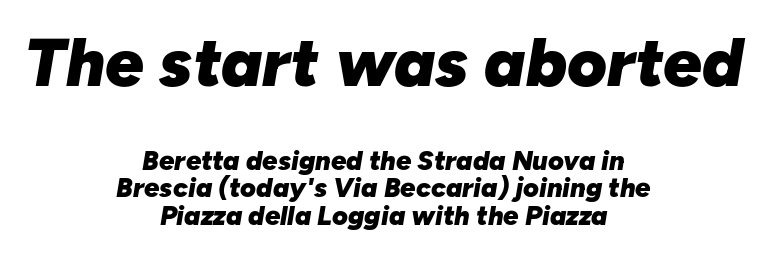
The image shows 68 px heavy type, italic (leaning right); set centered, tight line spacing (1.01x), normal letter spacing, not underlined; the first (top) block is 2.52x larger; low stroke contrast and a medium x-height.
